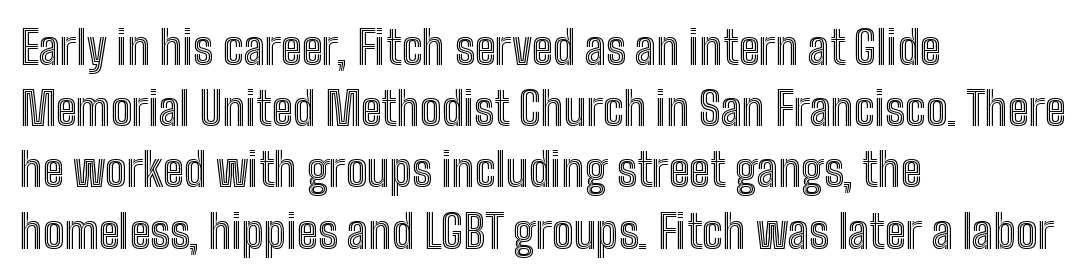
Q: Is the text italic (slanted)? A: No, it is upright.
Q: Is the text underlined? A: No.
Q: How is the paragraph aligned? A: Left-aligned.
Q: Is the spacing between letters normal or unusually wide? A: Normal.
Q: Is the spacing between lines tight, normal or loose? A: Normal.
Q: Width (condensed, normal, or wide)? A: Condensed.
Q: x-height? A: Medium.
Q: Monospaced? A: No.
